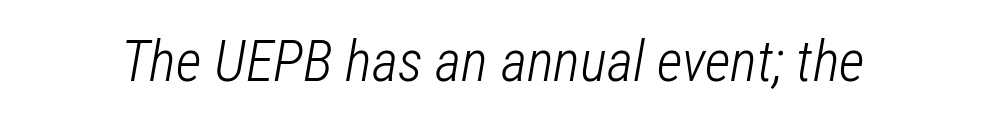
The image shows 57 px light, condensed type, italic (leaning right); set normal letter spacing, not underlined; low stroke contrast and a medium x-height.
